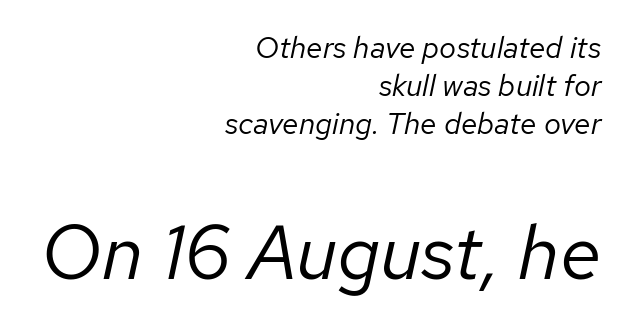
Honestly, there is no underline to notice here at all. Character size in the trailing block exceeds that of the leading block. Right-aligned paragraph, ragged on the left. Rows of type keep a routine distance in the vertical direction.
